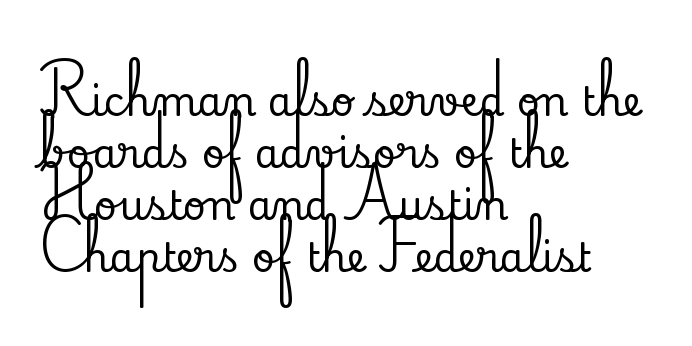
Q: Is the text italic (slanted)? A: No, it is upright.
Q: Is the typeface a serif or a sans-serif typeface? A: Serif.
Q: Is the text underlined? A: No.
Q: How is the paragraph aligned? A: Left-aligned.
Q: Is the spacing between letters normal or unusually wide? A: Normal.
Q: Is the spacing between lines tight, normal or loose? A: Normal.
Q: Width (condensed, normal, or wide)? A: Normal.
Q: Stroke contrast? A: Low.
Q: x-height? A: Small.
Q: Monospaced? A: No.
